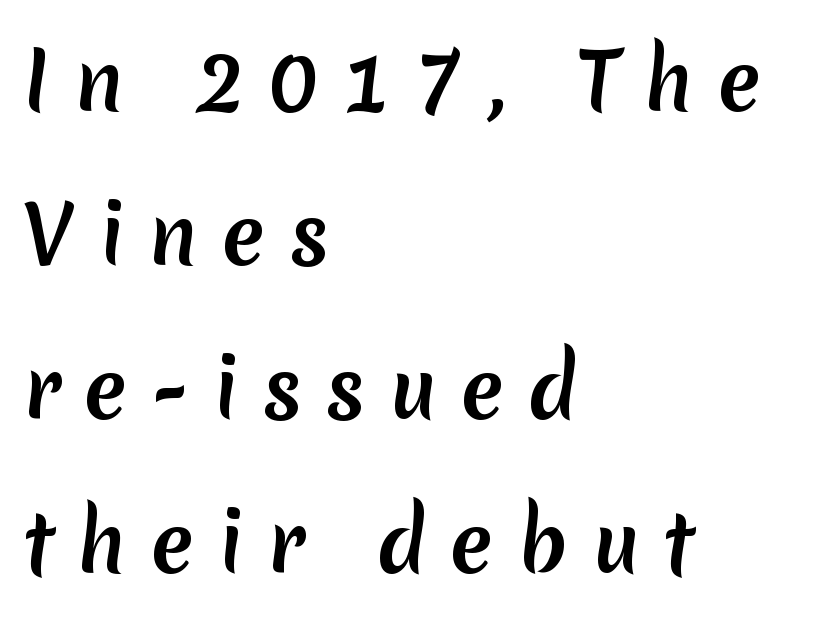
Is this a sans? Yes — the strokes have no serifs. In terms of letterspacing, this is a distinctly airy, spread setting. Nobody drew a line under any word here. You could not count columns in this text — the font is proportionally spaced.
